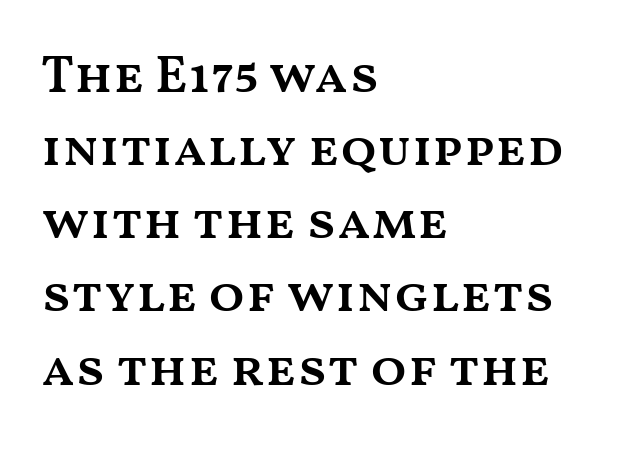
Q: Is the text bold? A: Semi-bold.
Q: Is the text italic (slanted)? A: No, it is upright.
Q: Is the text underlined? A: No.
Q: How is the paragraph aligned? A: Left-aligned.
Q: Is the spacing between letters normal or unusually wide? A: Normal.
Q: Is the spacing between lines tight, normal or loose? A: Normal.
Q: Width (condensed, normal, or wide)? A: Wide.
Q: Stroke contrast? A: Medium.
Q: x-height? A: Medium.
Q: Monospaced? A: No.
